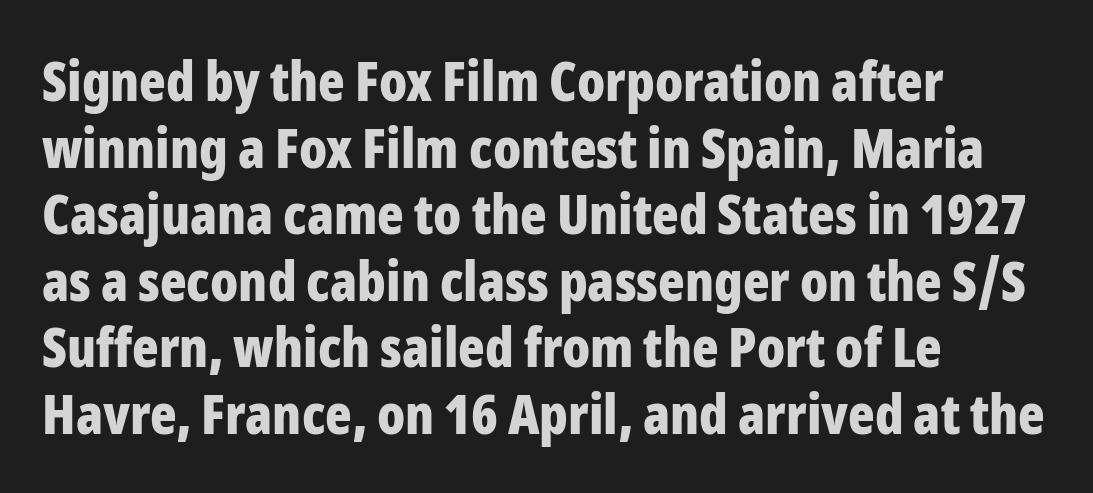
Q: Is the text bold? A: Yes.
Q: Is the text italic (slanted)? A: No, it is upright.
Q: Is the typeface a serif or a sans-serif typeface? A: Sans-serif.
Q: Is the text underlined? A: No.
Q: How is the paragraph aligned? A: Left-aligned.
Q: Is the spacing between letters normal or unusually wide? A: Normal.
Q: Width (condensed, normal, or wide)? A: Condensed.
Q: Stroke contrast? A: Low.
Q: x-height? A: Medium.
Q: Monospaced? A: No.
